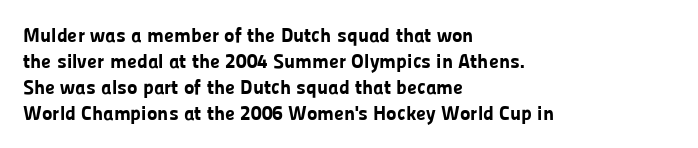
The lettering holds an erect, upright posture throughout. The text block is weighted toward the left margin, trailing off unevenly rightward. The strokes are fattened all the way to bold. Bare-footed words on every line.
